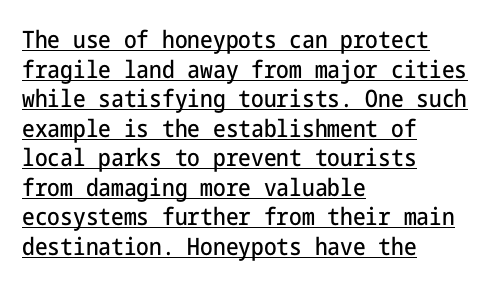
Q: Is the text italic (slanted)? A: No, it is upright.
Q: Is the text underlined? A: Yes.
Q: How is the paragraph aligned? A: Left-aligned.
Q: Is the spacing between letters normal or unusually wide? A: Normal.
